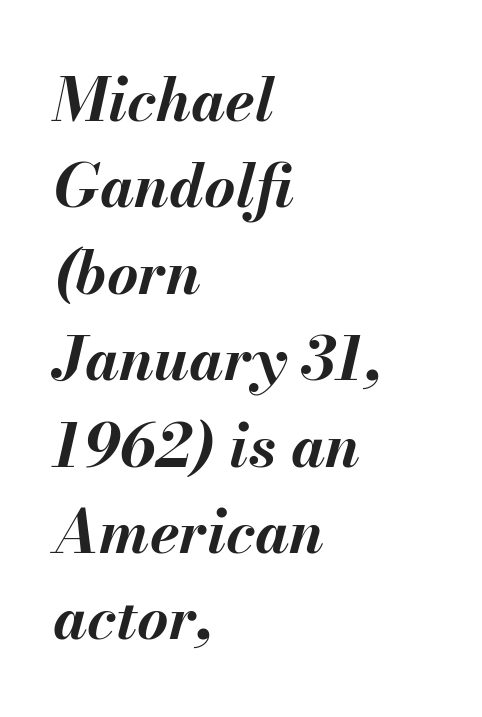
The image shows 60 px bold type, italic (leaning right); set left-aligned, normal line spacing (1.44x), normal letter spacing, not underlined; medium stroke contrast and a small x-height.
